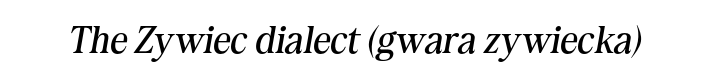
Q: Is the text bold? A: No.
Q: Is the text italic (slanted)? A: Yes, it leans right by about 10 degrees.
Q: Is the typeface a serif or a sans-serif typeface? A: Serif.
Q: Is the text underlined? A: No.
Q: Is the spacing between letters normal or unusually wide? A: Normal.
Q: Width (condensed, normal, or wide)? A: Normal.
Q: Stroke contrast? A: Medium.
Q: x-height? A: Medium.
Q: Monospaced? A: No.
